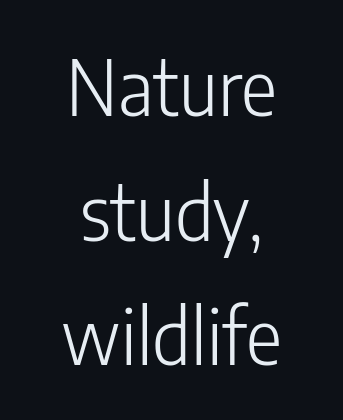
The letters stand straight up with perfectly vertical stems. These lines are rendered in a variable-pitch font. Is this a heavy cut? Hardly; it is regular or lighter. Every row of glyphs is offset so its center matches the block's center.
